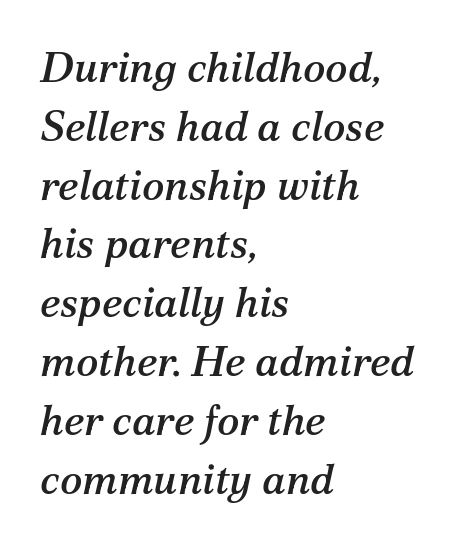
Is this a fixed-width face? No — the glyphs have proportional, varying widths. Just letters on the line, the space beneath them empty. The lines in this sample share a left origin and differ only in where they stop. Nobody touched the tracking dial on this one.
